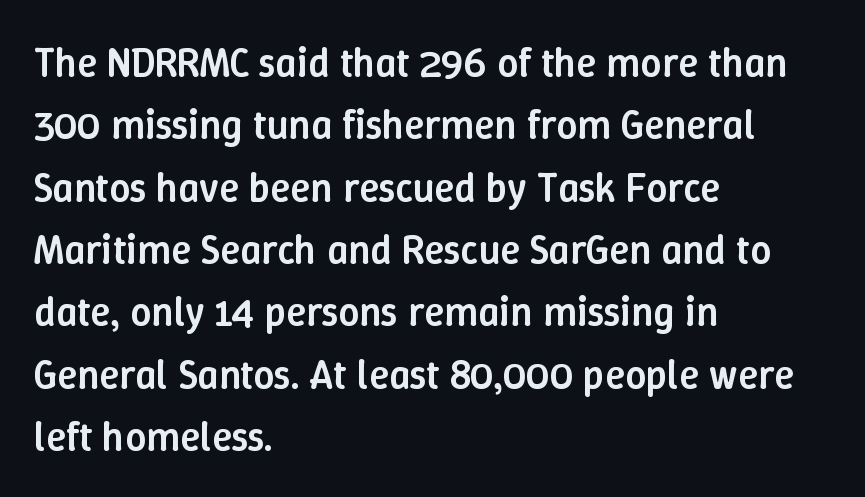
Beneath every word, the page is bare. The rendering anchors every line to the left-hand side. Is there any slant? The stems are plumb. A typesetter would call this proportional, since set widths differ per character.
